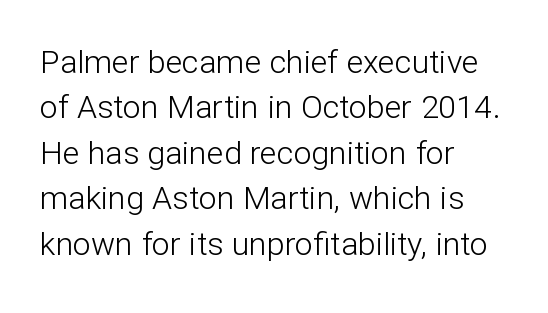
The image shows 32 px light sans-serif type, upright; set left-aligned, normal line spacing (1.42x), normal letter spacing, not underlined; low stroke contrast and a medium x-height.
